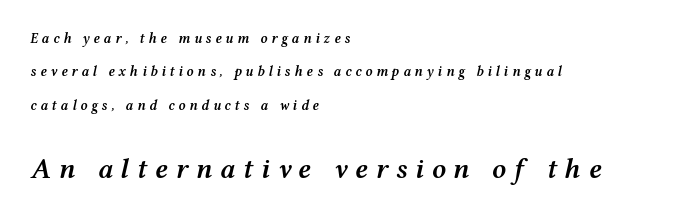
{"italic": "yes", "lean": "right", "slant_degrees": 12, "bold": "semi", "weight": "semibold", "width": "wide", "stroke_contrast": "medium", "x_height": "medium", "monospaced": "no", "underline": "no", "align": "left", "line_spacing": "loose", "line_spacing_ratio": 2.38, "letter_spacing": "wide", "letter_spacing_em": 0.27, "larger_block": "second", "size_ratio": 2.0, "glyph_px": 28}
